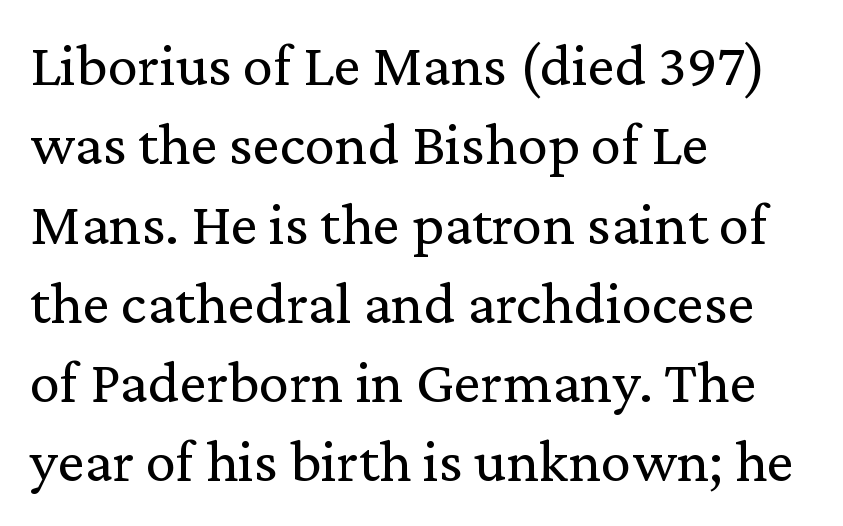
Rendered with straight, roman letterforms. Letter spacing: default. Evenly set lines give the paragraph a standard silhouette. You could not count columns in this text — the font is proportionally spaced. These lines stack with their left ends in a neat column. Is the type heavy? It reads as light-to-regular instead.
